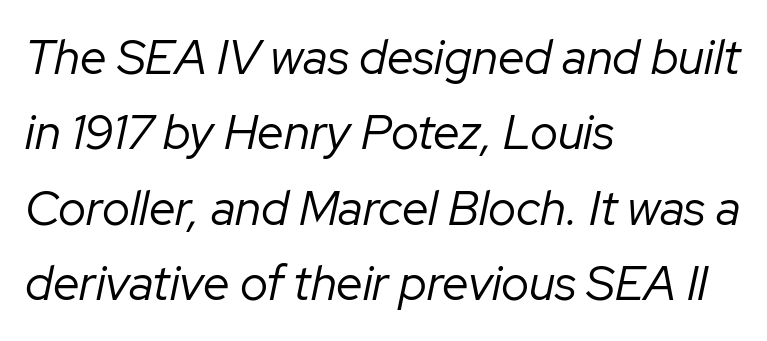
{"italic": "yes", "lean": "right", "slant_degrees": 12, "bold": "no", "weight": "regular", "width": "normal", "stroke_contrast": "low", "x_height": "medium", "monospaced": "no", "underline": "no", "align": "left", "line_spacing": "normal", "line_spacing_ratio": 1.57, "letter_spacing": "normal", "letter_spacing_em": 0.0, "glyph_px": 48}
